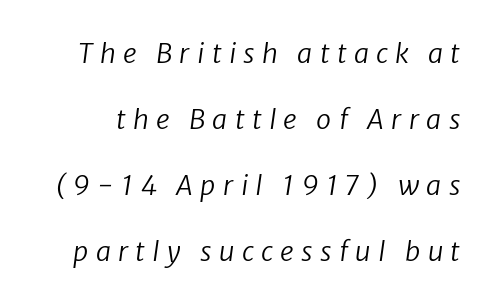
Q: Is the text bold? A: No.
Q: Is the text italic (slanted)? A: Yes, it leans right by about 8 degrees.
Q: Is the text underlined? A: No.
Q: Is the spacing between letters normal or unusually wide? A: Unusually wide.
Q: Is the spacing between lines tight, normal or loose? A: Loose.
